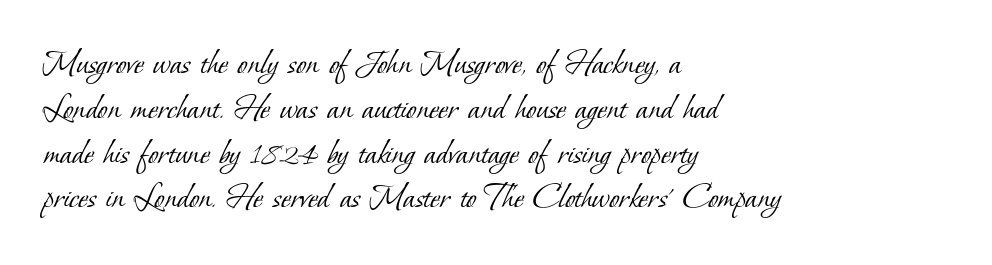
{"serif": "yes", "bold": "no", "weight": "light", "width": "normal", "stroke_contrast": "low", "x_height": "small", "monospaced": "no", "underline": "no", "align": "left", "line_spacing_ratio": 1.21, "letter_spacing": "normal", "letter_spacing_em": 0.0, "glyph_px": 37}
